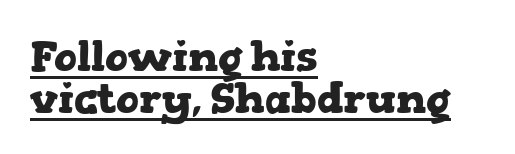
Q: Is the text bold? A: Yes.
Q: Is the text italic (slanted)? A: No, it is upright.
Q: Is the typeface a serif or a sans-serif typeface? A: Serif.
Q: Is the text underlined? A: Yes.
Q: How is the paragraph aligned? A: Left-aligned.
Q: Is the spacing between letters normal or unusually wide? A: Normal.
Q: Is the spacing between lines tight, normal or loose? A: Tight.
Q: Width (condensed, normal, or wide)? A: Wide.
Q: Stroke contrast? A: Low.
Q: x-height? A: Medium.
Q: Monospaced? A: No.
